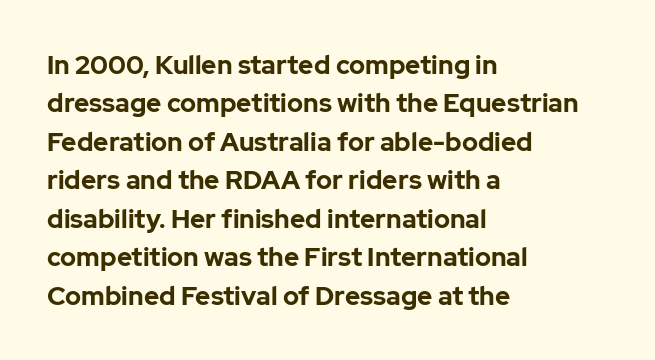
{"italic": "no", "bold": "yes", "underline": "no", "align": "left", "line_spacing": "normal", "line_spacing_ratio": 1.48, "letter_spacing": "normal", "letter_spacing_em": 0.0, "glyph_px": 26}
